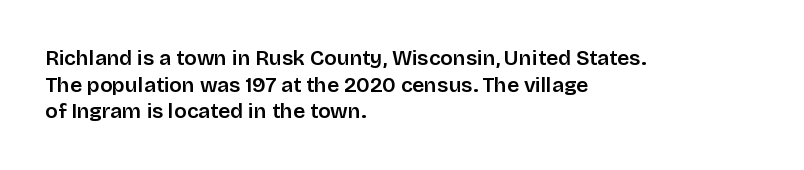
{"italic": "no", "underline": "no", "align": "left", "line_spacing": "normal", "line_spacing_ratio": 1.27, "letter_spacing": "normal", "letter_spacing_em": 0.0, "glyph_px": 21}
